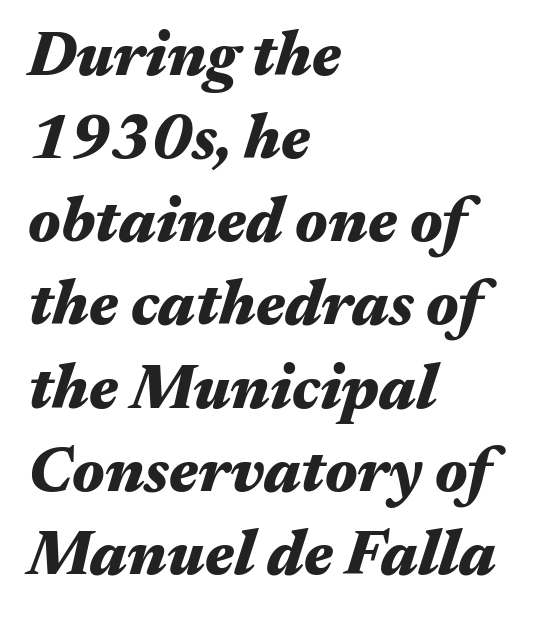
{"italic": "yes", "lean": "right", "slant_degrees": 17, "bold": "yes", "weight": "heavy", "width": "wide", "stroke_contrast": "medium", "x_height": "medium", "monospaced": "no", "underline": "no", "align": "left", "line_spacing": "normal", "line_spacing_ratio": 1.32, "letter_spacing": "normal", "letter_spacing_em": 0.0, "glyph_px": 63}
